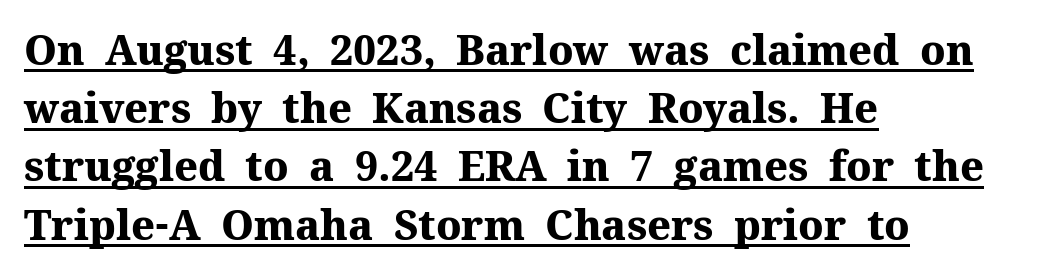
Compared with a centered layout, this one pins lines to the left instead. Notice how descenders clear the ascenders below comfortably — that's standard leading. In terms of letterform style, serifs are clearly present. The rendered words wear a rule along their underside.
